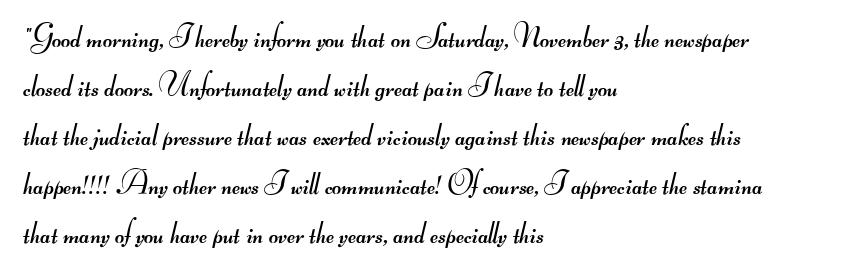
Q: Is the text bold? A: No.
Q: Is the typeface a serif or a sans-serif typeface? A: Sans-serif.
Q: Is the text underlined? A: No.
Q: How is the paragraph aligned? A: Left-aligned.
Q: Is the spacing between letters normal or unusually wide? A: Normal.
Q: Is the spacing between lines tight, normal or loose? A: Normal.
Q: Width (condensed, normal, or wide)? A: Wide.
Q: Stroke contrast? A: Medium.
Q: Monospaced? A: No.
